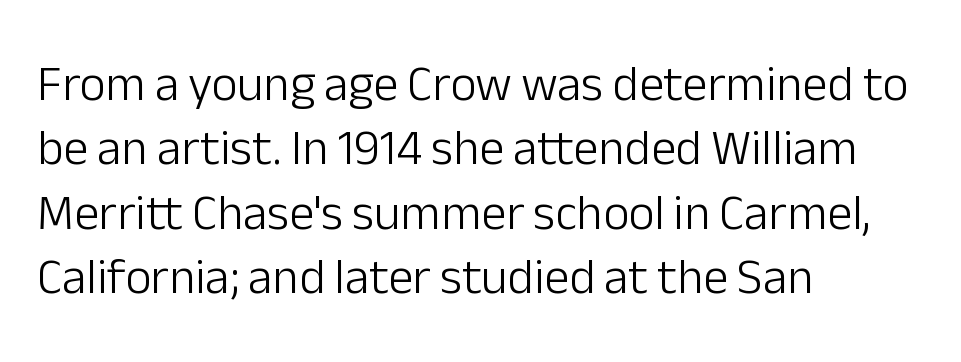
Stroke mass is kept to a normal reading level or below. Spacing between characters is what you'd get straight out of the box. A typesetter would label this face a sans. Horizontally, the lines are justified to the leading edge only.
